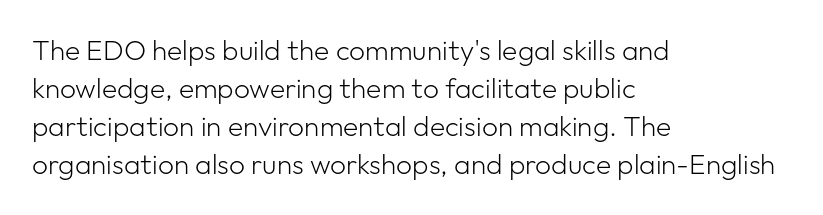
Q: Is the text bold? A: No.
Q: Is the text italic (slanted)? A: No, it is upright.
Q: Is the typeface a serif or a sans-serif typeface? A: Sans-serif.
Q: Is the text underlined? A: No.
Q: How is the paragraph aligned? A: Left-aligned.
Q: Is the spacing between letters normal or unusually wide? A: Normal.
Q: Is the spacing between lines tight, normal or loose? A: Normal.
Q: Width (condensed, normal, or wide)? A: Normal.
Q: Stroke contrast? A: Low.
Q: x-height? A: Medium.
Q: Monospaced? A: No.
